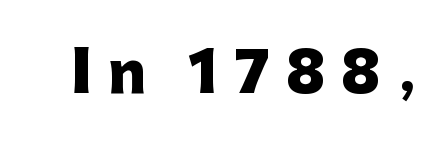
{"serif": "no", "italic": "no", "bold": "yes", "weight": "heavy", "width": "normal", "stroke_contrast": "low", "x_height": "medium", "monospaced": "no", "underline": "no", "letter_spacing": "wide", "letter_spacing_em": 0.28, "glyph_px": 56}
